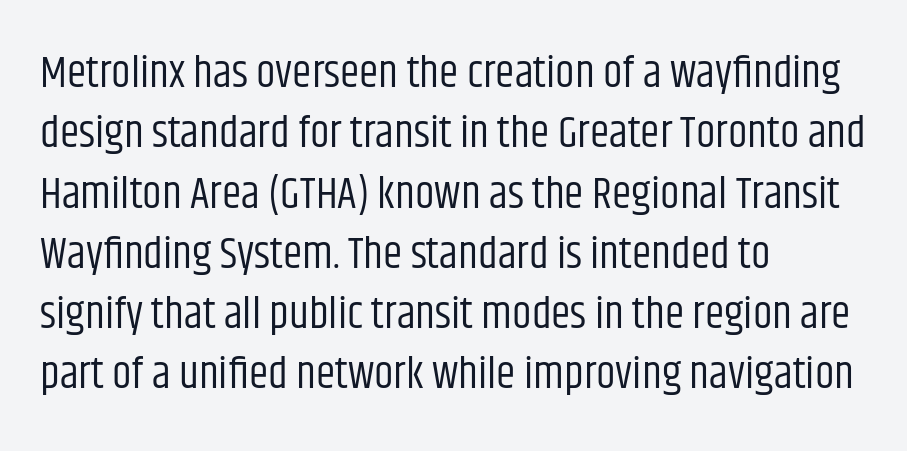
The image shows 44 px regular-weight, condensed sans-serif type, upright; set left-aligned, normal line spacing (1.37x), normal letter spacing, not underlined; low stroke contrast and a large x-height.
